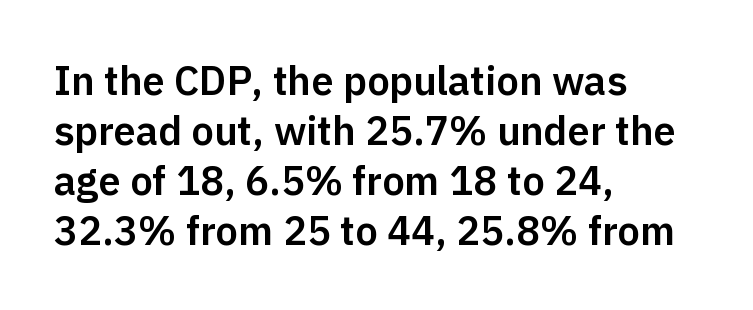
The image shows 40 px sans-serif type, upright; set left-aligned, normal line spacing (1.25x), normal letter spacing, not underlined; low stroke contrast and a medium x-height.
